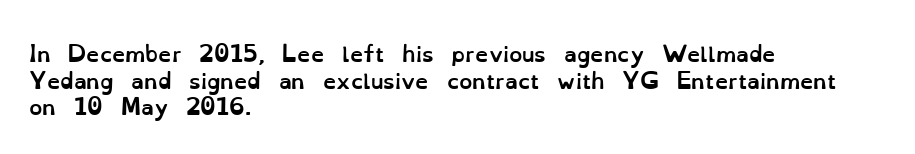
Q: Is the text bold? A: Yes.
Q: Is the text italic (slanted)? A: No, it is upright.
Q: Is the text underlined? A: No.
Q: How is the paragraph aligned? A: Left-aligned.
Q: Is the spacing between letters normal or unusually wide? A: Normal.
Q: Is the spacing between lines tight, normal or loose? A: Normal.
